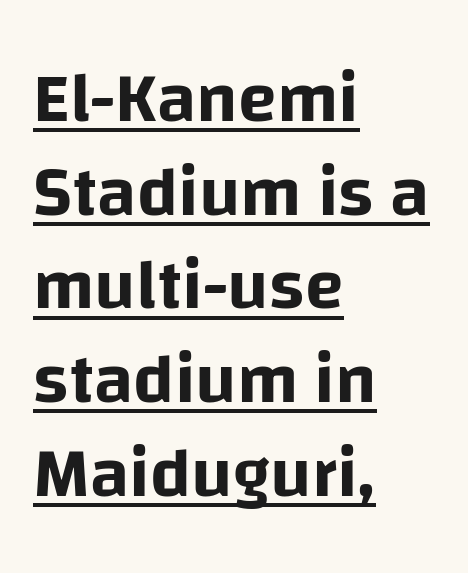
The image shows 71 px sans-serif type, upright; set left-aligned, normal line spacing (1.32x), normal letter spacing, underlined; low stroke contrast and a large x-height.
